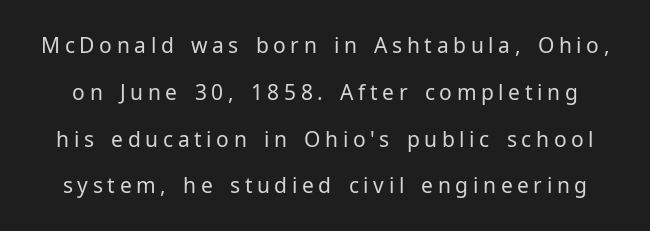
Q: Is the text bold? A: No.
Q: Is the text italic (slanted)? A: No, it is upright.
Q: Is the text underlined? A: No.
Q: Is the spacing between letters normal or unusually wide? A: Unusually wide.
Q: Is the spacing between lines tight, normal or loose? A: Loose.
